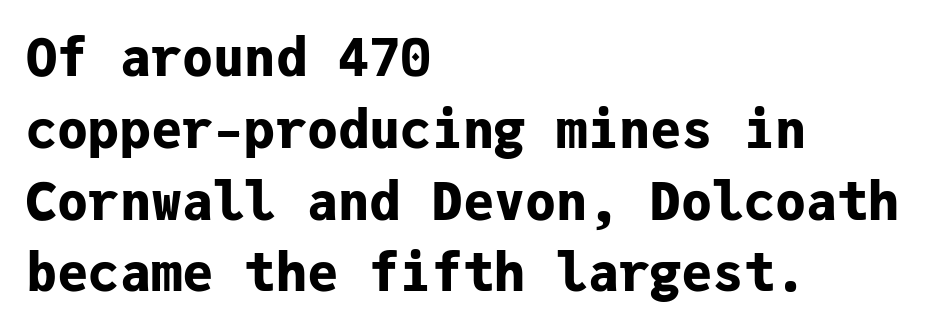
The image shows 52 px bold sans-serif type, upright, monospaced; set left-aligned, normal line spacing (1.38x), normal letter spacing, not underlined; low stroke contrast and a medium x-height.
